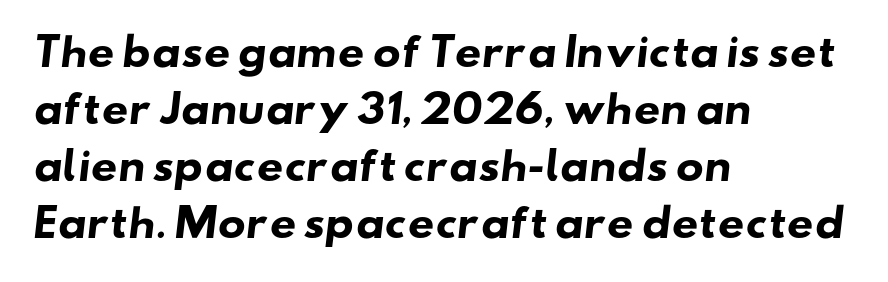
Q: Is the text bold? A: Yes.
Q: Is the typeface a serif or a sans-serif typeface? A: Sans-serif.
Q: Is the text underlined? A: No.
Q: How is the paragraph aligned? A: Left-aligned.
Q: Is the spacing between letters normal or unusually wide? A: Normal.
Q: Is the spacing between lines tight, normal or loose? A: Normal.
Q: Width (condensed, normal, or wide)? A: Wide.
Q: Stroke contrast? A: Low.
Q: x-height? A: Small.
Q: Monospaced? A: No.
